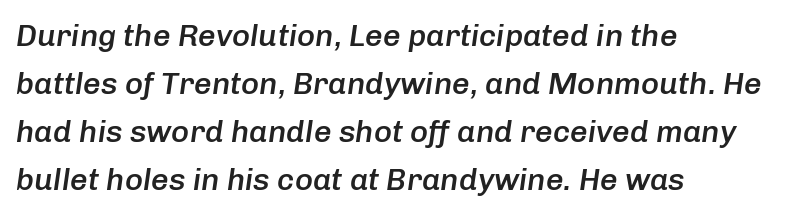
{"italic": "yes", "lean": "right", "slant_degrees": 8, "bold": "semi", "weight": "semibold", "width": "normal", "stroke_contrast": "low", "x_height": "medium", "monospaced": "no", "underline": "no", "align": "left", "line_spacing": "normal", "line_spacing_ratio": 1.55, "letter_spacing": "normal", "letter_spacing_em": 0.0, "glyph_px": 31}
